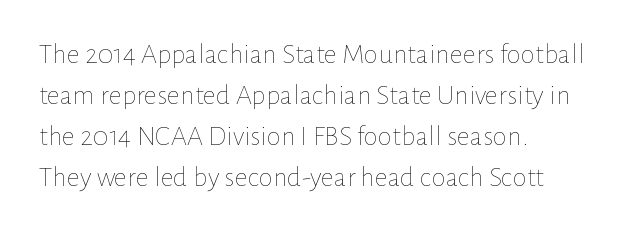
{"italic": "no", "bold": "no", "weight": "thin", "width": "normal", "stroke_contrast": "low", "x_height": "medium", "monospaced": "no", "underline": "no", "align": "left", "line_spacing": "normal", "line_spacing_ratio": 1.41, "letter_spacing": "normal", "letter_spacing_em": 0.0, "glyph_px": 29}
